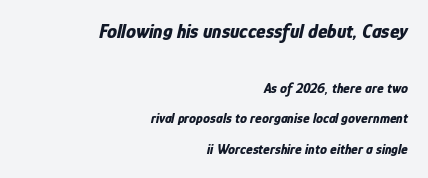
{"italic": "yes", "lean": "right", "slant_degrees": 12, "bold": "yes", "underline": "no", "align": "right", "line_spacing": "loose", "line_spacing_ratio": 2.18, "letter_spacing": "normal", "letter_spacing_em": 0.0, "larger_block": "first", "size_ratio": 1.43, "glyph_px": 20}
